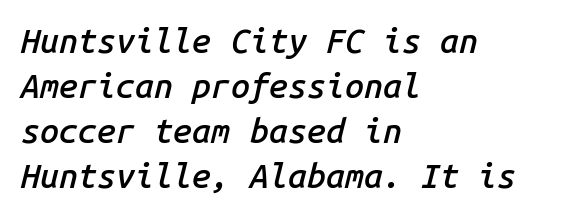
Q: Is the text bold? A: Semi-bold.
Q: Is the text italic (slanted)? A: Yes, it leans right by about 14 degrees.
Q: Is the text underlined? A: No.
Q: How is the paragraph aligned? A: Left-aligned.
Q: Is the spacing between letters normal or unusually wide? A: Normal.
Q: Is the spacing between lines tight, normal or loose? A: Normal.
Q: Width (condensed, normal, or wide)? A: Normal.
Q: Stroke contrast? A: Low.
Q: x-height? A: Medium.
Q: Monospaced? A: Yes.
